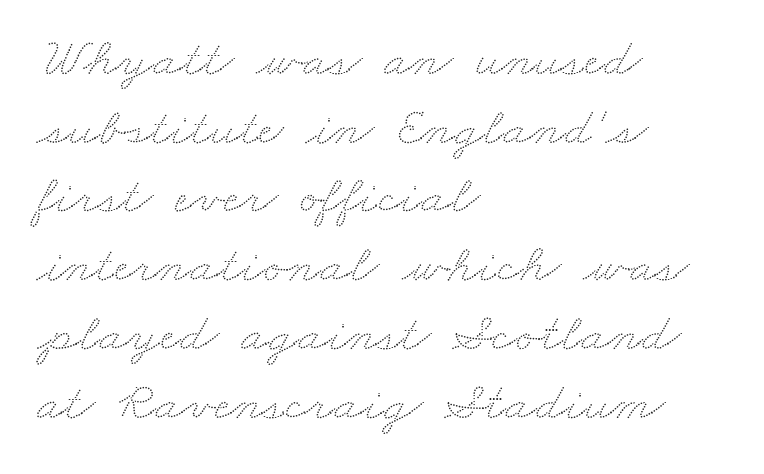
The image shows 55 px wide type; set left-aligned, normal line spacing (1.25x), normal letter spacing, not underlined; low stroke contrast and a small x-height.
